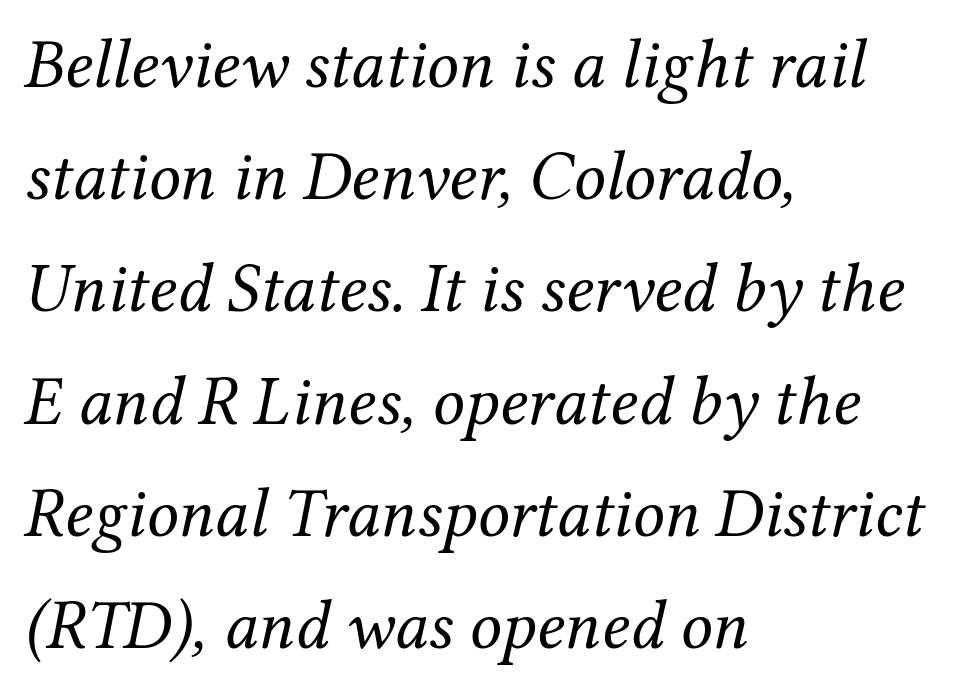
Q: Is the text bold? A: No.
Q: Is the text italic (slanted)? A: Yes, it leans right by about 12 degrees.
Q: Is the typeface a serif or a sans-serif typeface? A: Serif.
Q: Is the text underlined? A: No.
Q: How is the paragraph aligned? A: Left-aligned.
Q: Is the spacing between letters normal or unusually wide? A: Normal.
Q: Is the spacing between lines tight, normal or loose? A: Normal.
Q: Width (condensed, normal, or wide)? A: Normal.
Q: Stroke contrast? A: Medium.
Q: x-height? A: Medium.
Q: Monospaced? A: No.
